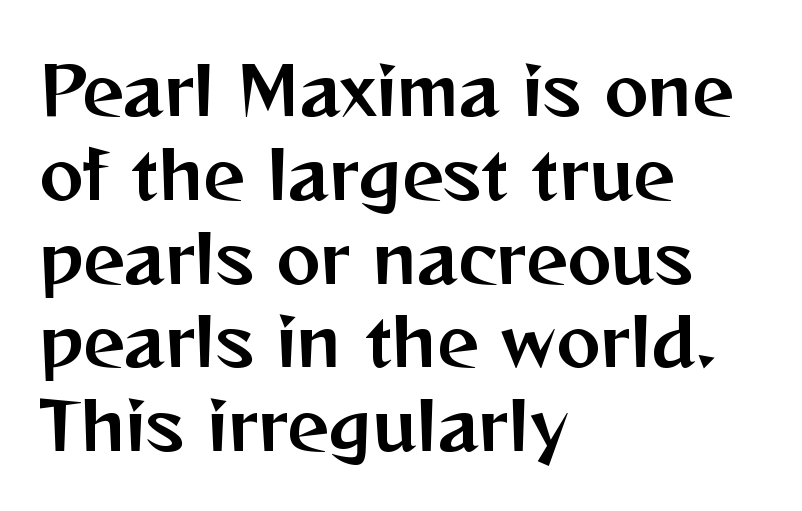
Varying glyph widths throughout — classic text-font behaviour. I'd call this a sans setting — the letters go barefoot. The typesetter chose a ragged-right arrangement here. No italicization has been applied; the sample stays upright. How are the letters spaced? Ordinarily, with no added tracking. Rule under the text: the space is simply empty.
